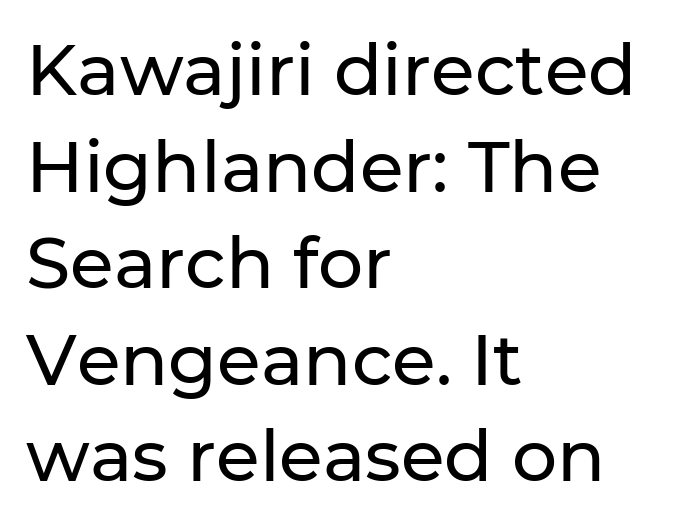
Caption: multi-line text, flush left, ragged right. To sum up the face: it is a sans, with no serifs. Does the leading feel generous? No, just average. It's the straight-up-and-down kind of type. The glyphs are unaccompanied by any horizontal stroke below them. The rendering uses natural spacing where letterforms have individual widths.
